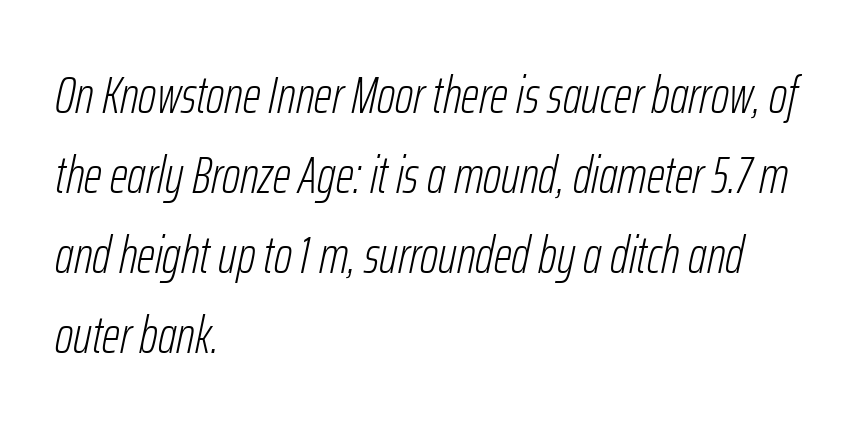
This reads as an unemphasized weight, regular at the heaviest. Horizontal bands of white between lines are of average thickness. Reading down the block, your eye returns to a fixed left position each line. The type is set solid horizontally, with unmodified tracking.
